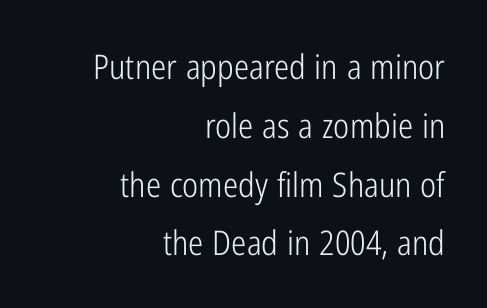
Is this a fixed-width face? No — the glyphs have proportional, varying widths. Each stroke keeps to a modest, everyday thickness or less. The glyphs are unaccompanied by any horizontal stroke below them. The ragged edge is on the left, which tells us the setting is flush right. This is roman type, the default non-slanted kind. Unlike a traditional serif, this face leaves its strokes unadorned.
